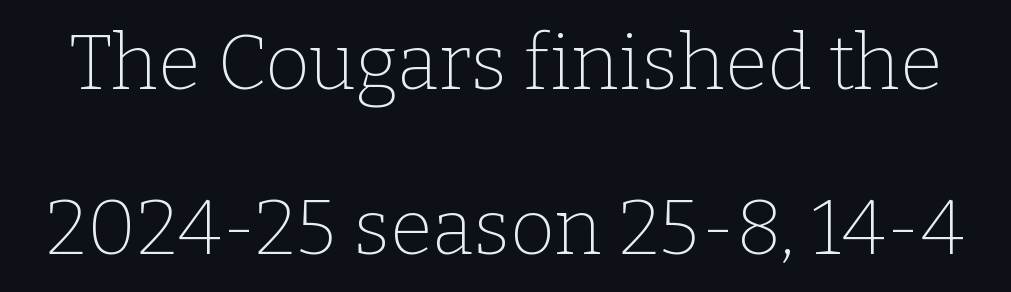
The image shows 77 px thin serif type, upright; set loose line spacing (2.14x), normal letter spacing, not underlined; low stroke contrast and a medium x-height.
